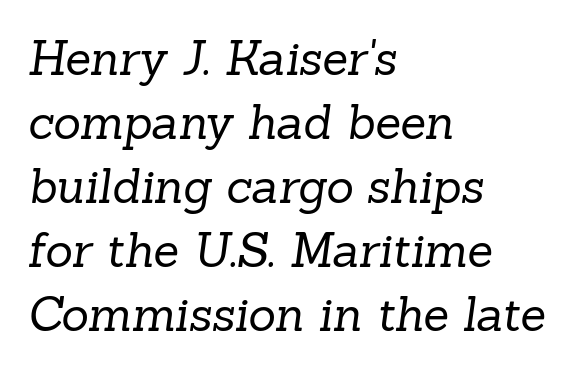
The image shows 47 px regular-weight serif type; set left-aligned, normal line spacing (1.36x), normal letter spacing, not underlined; low stroke contrast and a medium x-height.
